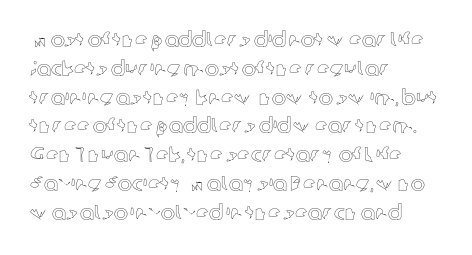
{"italic": "no", "underline": "no", "align": "left", "line_spacing": "normal", "line_spacing_ratio": 1.37, "letter_spacing": "normal", "letter_spacing_em": 0.0, "glyph_px": 21}
